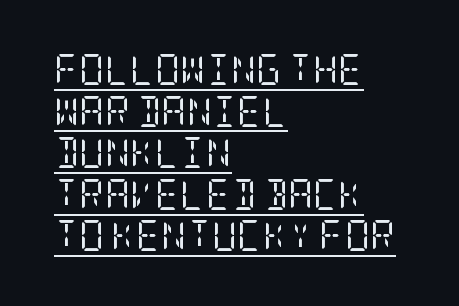
Q: Is the text bold? A: No.
Q: Is the text italic (slanted)? A: No, it is upright.
Q: Is the typeface a serif or a sans-serif typeface? A: Serif.
Q: Is the text underlined? A: Yes.
Q: How is the paragraph aligned? A: Left-aligned.
Q: Is the spacing between letters normal or unusually wide? A: Normal.
Q: Is the spacing between lines tight, normal or loose? A: Normal.
Q: Width (condensed, normal, or wide)? A: Condensed.
Q: Stroke contrast? A: Low.
Q: x-height? A: Large.
